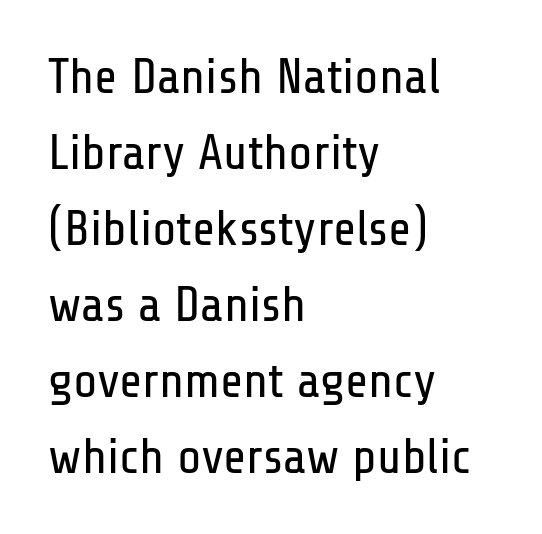
Each new line begins a customary step beneath the previous one. Look at the tracking — it's just the regular setting, nothing added. The type family on display is of the sans-serif kind. Varying glyph widths throughout — classic text-font behaviour.
